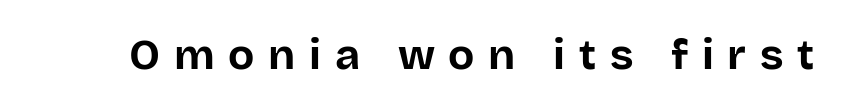
Glyph-to-glyph distance is far greater than everyday printed text. A typesetter would call this proportional, since set widths differ per character. Every character sits straight up, as roman type does. The font family rendered here belongs to the sans-serif group. The typesetting leans heavy: a genuine bold. The passage shown is not underscored anywhere.
